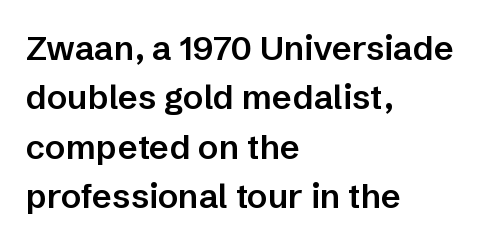
The image shows 34 px semibold sans-serif type, upright; set left-aligned, normal line spacing (1.45x), normal letter spacing, not underlined; low stroke contrast and a medium x-height.
